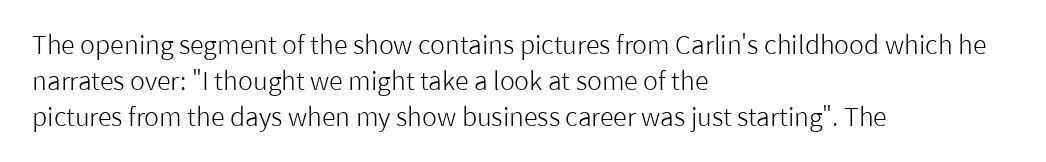
The cut favours lightness, reaching ordinary text weight at its darkest. Left-aligned paragraph, ragged on the right. There is no visible air inserted between adjacent glyphs. Has an underline been added? It has not. Upright lettering throughout. Leading matches the norm, producing a regular column.
